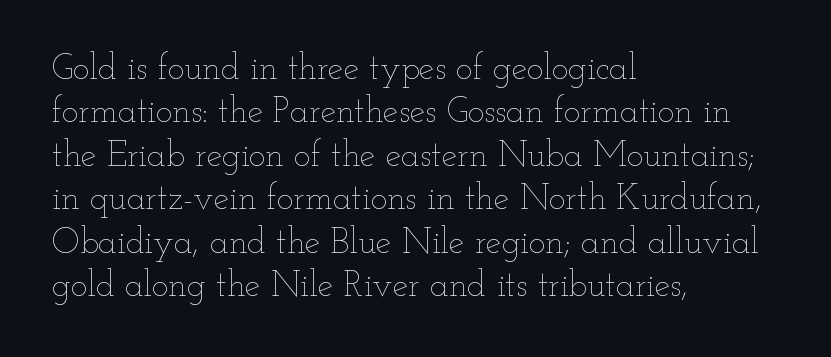
Q: Is the text bold? A: No.
Q: Is the text italic (slanted)? A: No, it is upright.
Q: Is the text underlined? A: No.
Q: How is the paragraph aligned? A: Left-aligned.
Q: Is the spacing between letters normal or unusually wide? A: Normal.
Q: Width (condensed, normal, or wide)? A: Wide.
Q: Stroke contrast? A: Low.
Q: x-height? A: Small.
Q: Monospaced? A: No.
